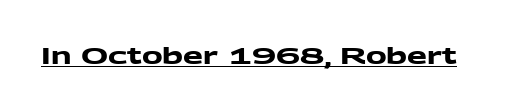
The image shows 23 px bold type; set normal letter spacing, underlined.
